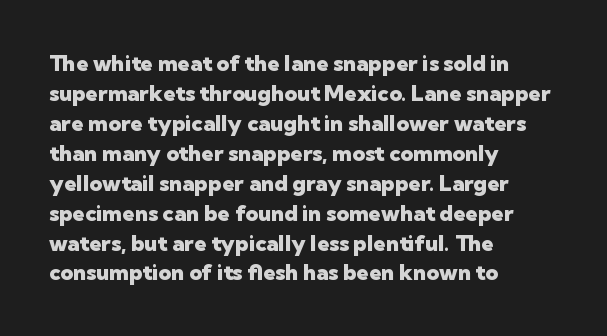
{"italic": "no", "bold": "yes", "underline": "no", "align": "left", "line_spacing": "normal", "line_spacing_ratio": 1.36, "letter_spacing": "normal", "letter_spacing_em": 0.0, "glyph_px": 22}
